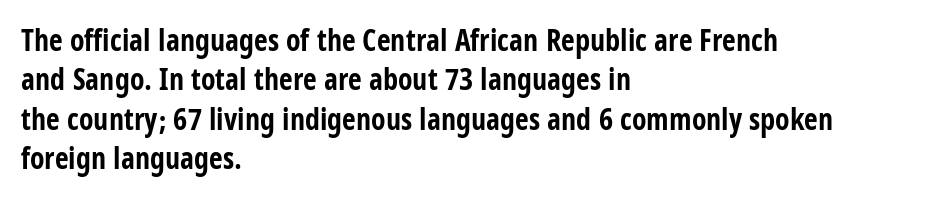
{"serif": "no", "italic": "no", "bold": "yes", "weight": "bold", "width": "condensed", "stroke_contrast": "low", "x_height": "large", "monospaced": "no", "underline": "no", "align": "left", "line_spacing": "normal", "line_spacing_ratio": 1.31, "letter_spacing": "normal", "letter_spacing_em": 0.0, "glyph_px": 30}
